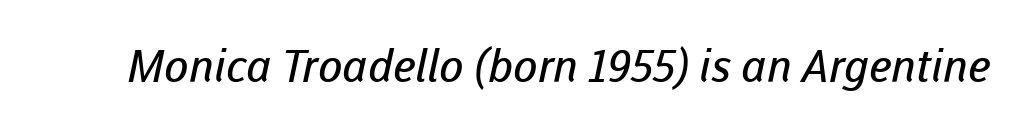
Varying glyph widths throughout — classic text-font behaviour. On a weight scale, this lands at 450 or below. Caption: standard tracking, unaltered. Lines of text with bare space underneath. The characters display no serif detailing; their extremities are plain.
